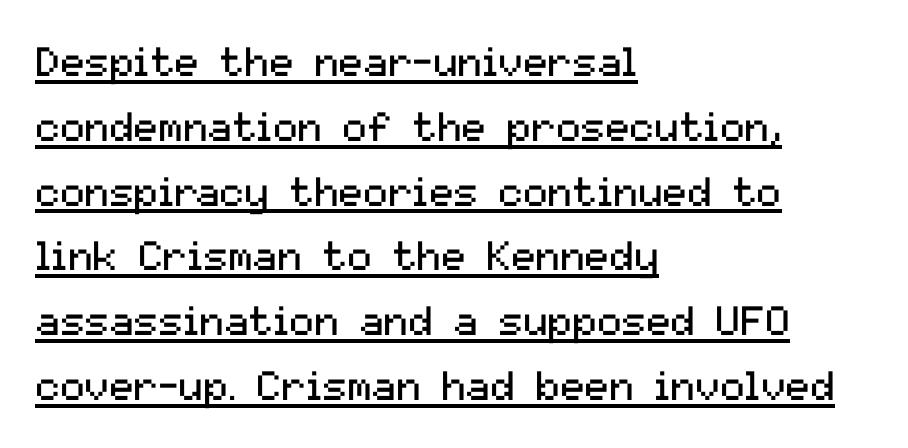
{"serif": "no", "italic": "no", "bold": "no", "weight": "regular", "width": "normal", "stroke_contrast": "medium", "x_height": "medium", "monospaced": "no", "underline": "yes", "align": "left", "line_spacing": "normal", "line_spacing_ratio": 1.58, "letter_spacing": "normal", "letter_spacing_em": 0.0, "glyph_px": 41}
